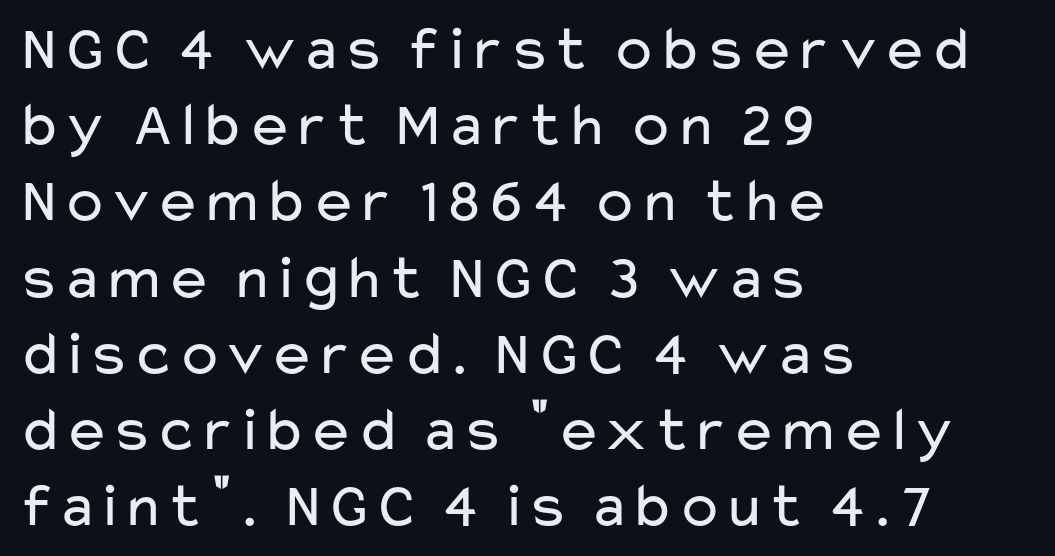
The image shows 63 px regular-weight, wide sans-serif type, upright; set left-aligned, line spacing 1.21x, normal letter spacing, not underlined; low stroke contrast and a medium x-height.
